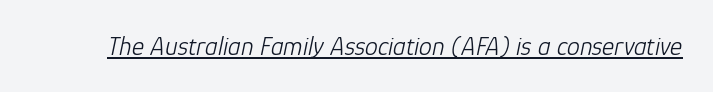
{"italic": "yes", "lean": "right", "slant_degrees": 12, "bold": "no", "underline": "yes", "letter_spacing": "normal", "letter_spacing_em": 0.0, "glyph_px": 26}
